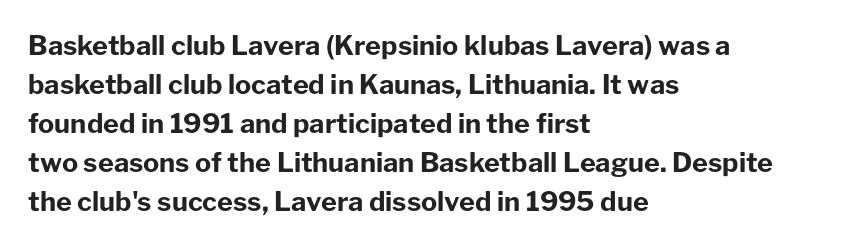
Line starts are locked; line ends wander. On the weight axis this lands at bold, roughly 700. Italic: no, the glyphs are upright roman. Glance below the letters and you will spot only blank space.
